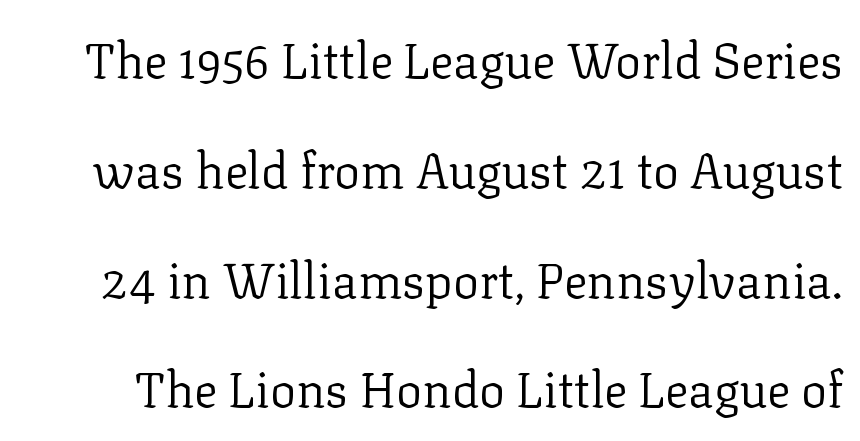
Stems here are at most as thick as an everyday book face. Caption: standard tracking, unaltered. Italic: no, the glyphs are upright roman. The rendering uses a large line-height, opening up the rows. The area under the type is left untouched. The letters advance in unequal steps, a hallmark of proportional type.
